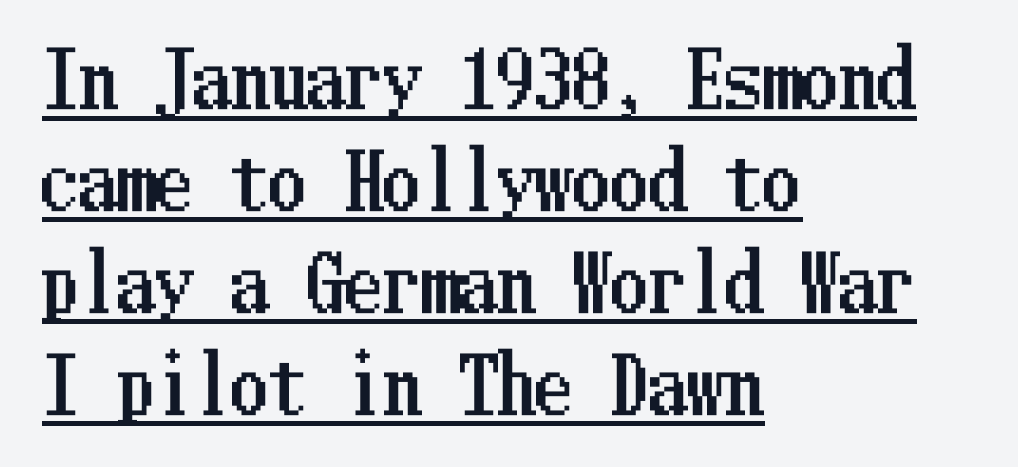
{"italic": "no", "width": "condensed", "stroke_contrast": "low", "x_height": "medium", "underline": "yes", "align": "left", "line_spacing": "normal", "line_spacing_ratio": 1.34, "letter_spacing": "normal", "letter_spacing_em": 0.0, "glyph_px": 76}
